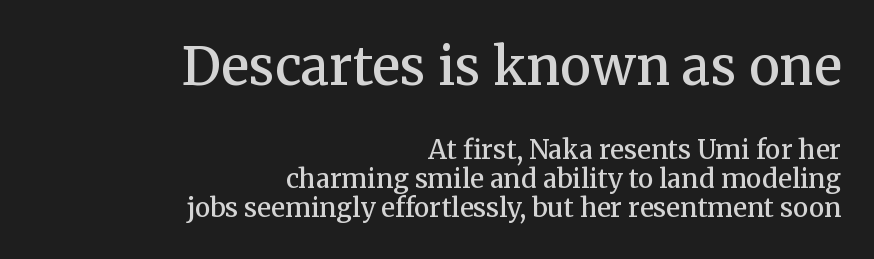
The first block has been scaled up relative to the second. The rendering uses a small line-height, squeezing the rows. This sample uses plain, unmodified letter spacing. Little horizontal feet cap the strokes, marking this as serif type.
